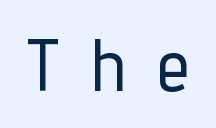
Posture: straight, roman, zero tilt. Plain, unruled lines of type. Nothing sits at the stroke ends, so this counts as sans-serif. Look at the tracking — it's clearly loosened, letters drifting apart. Note the varied advance widths — an 'i' is clearly narrower than an 'm'.
